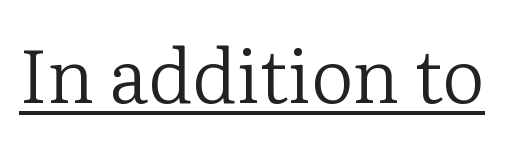
Q: Is the text bold? A: No.
Q: Is the text italic (slanted)? A: No, it is upright.
Q: Is the typeface a serif or a sans-serif typeface? A: Serif.
Q: Is the text underlined? A: Yes.
Q: Is the spacing between letters normal or unusually wide? A: Normal.
Q: Width (condensed, normal, or wide)? A: Normal.
Q: Stroke contrast? A: Low.
Q: x-height? A: Medium.
Q: Monospaced? A: No.
